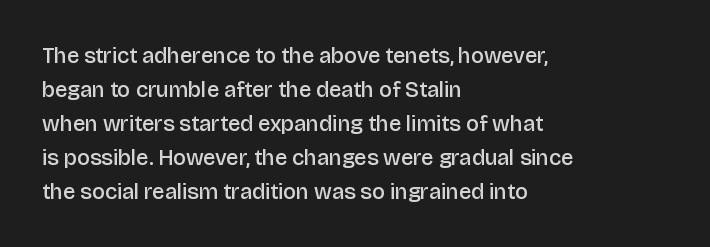
The image shows 22 px text type, upright; set left-aligned, normal line spacing (1.54x), normal letter spacing, not underlined.
